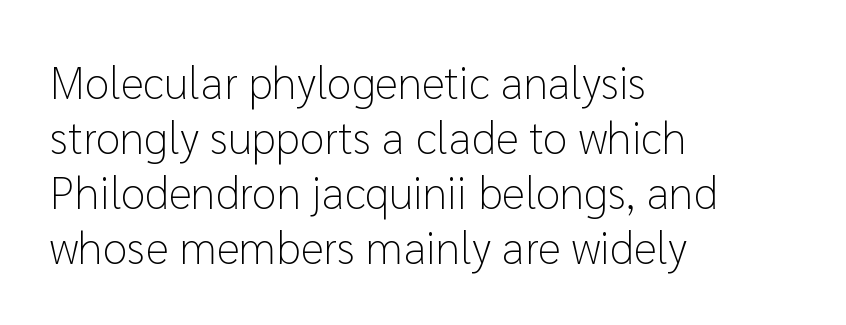
{"serif": "no", "italic": "no", "bold": "no", "weight": "light", "width": "normal", "stroke_contrast": "low", "x_height": "medium", "monospaced": "no", "underline": "no", "align": "left", "line_spacing_ratio": 1.22, "letter_spacing": "normal", "letter_spacing_em": 0.0, "glyph_px": 45}
